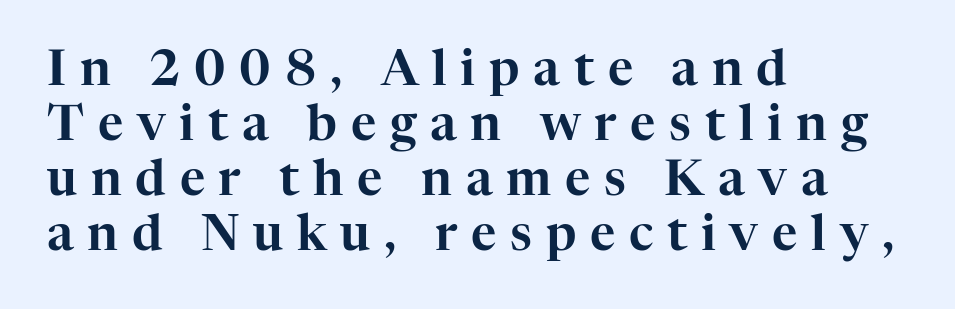
The text block is weighted toward the left margin, trailing off unevenly rightward. The designer went with a serif here, giving each stem small feet. Think of a printed novel: that variable character pitch is what you see here. The line texture is sparse and dotted thanks to wide tracking.
